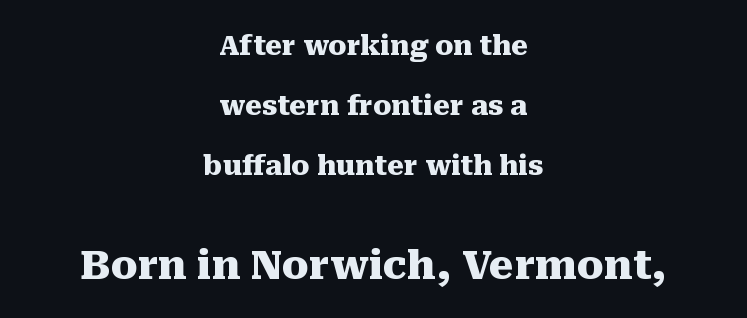
Tracking value appears to be zero — textbook default spacing. Is the block centered? Yes — each line is placed symmetrically about the middle. You'd pick this weight for a headline — it's a proper bold. Underline: absent. Regarding leading, the lines here are spaced well apart.
